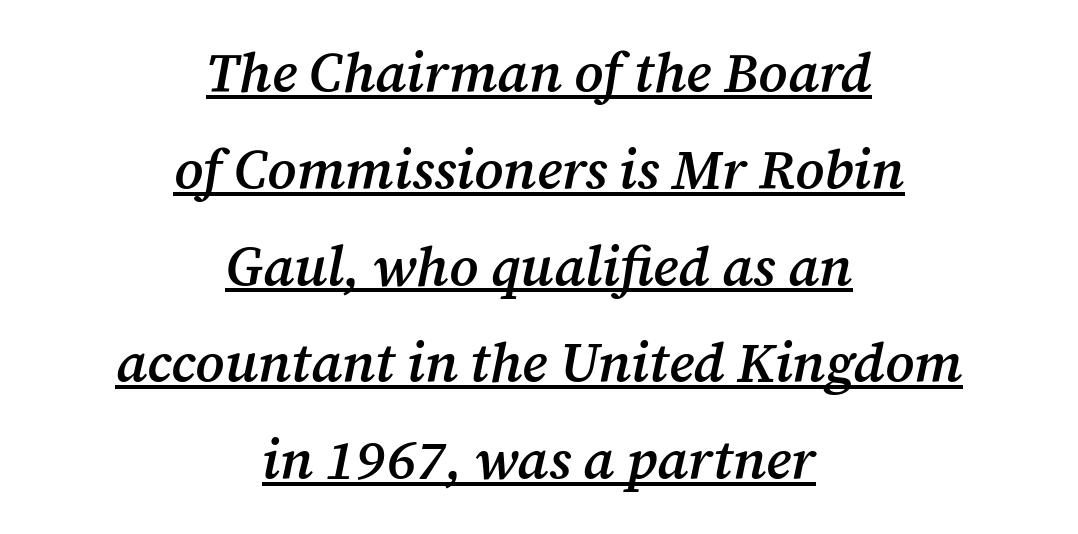
The image shows 55 px semibold serif type, italic (leaning right); set centered, line spacing 1.76x, normal letter spacing, underlined; medium stroke contrast and a medium x-height.
